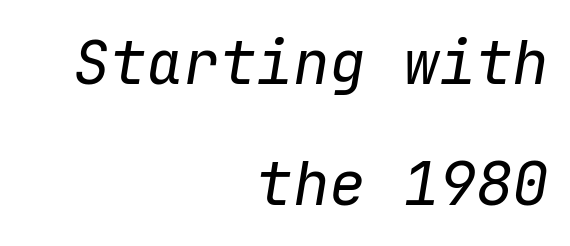
If you measured baseline to baseline, you'd find a long distance. The strokes are not fattened; the text isn't bold. If you drew a ruler down the right edge, every line would touch it. No word sits above an underline.
